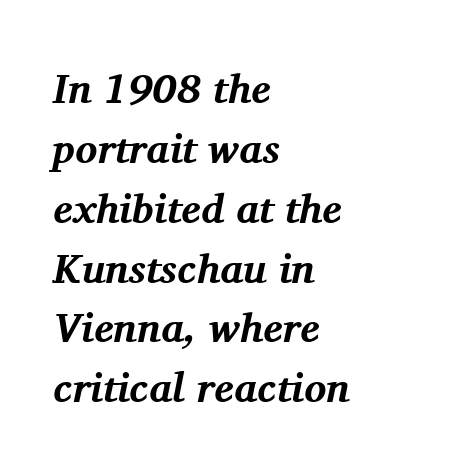
The image shows 41 px bold serif type, italic (leaning right); set left-aligned, normal line spacing (1.46x), normal letter spacing, not underlined; medium stroke contrast and a medium x-height.
